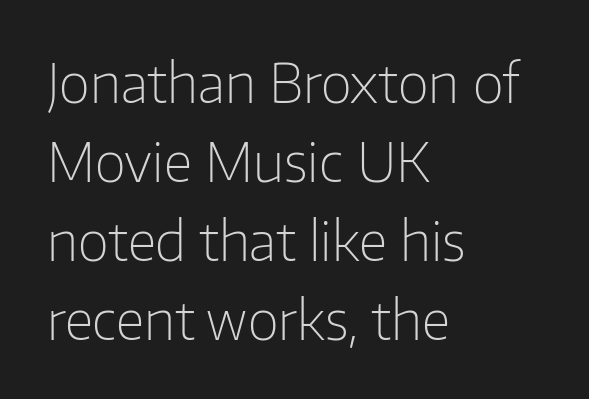
Each new line begins a customary step beneath the previous one. This rendering employs a face without finishing strokes, i.e., a sans-serif. Proportional: the letters do not fall into vertical columns. The font's upright variant was chosen for this text. Weight: in the light-to-regular range. Default kerning and tracking; the words read as compact shapes.
